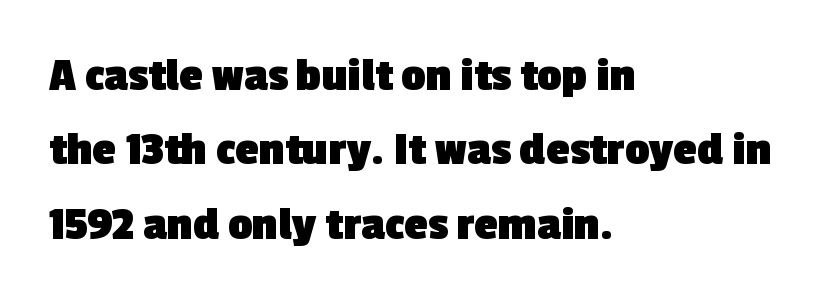
The image shows 48 px heavy sans-serif type; set left-aligned, normal line spacing (1.55x), normal letter spacing, not underlined; a medium x-height.
